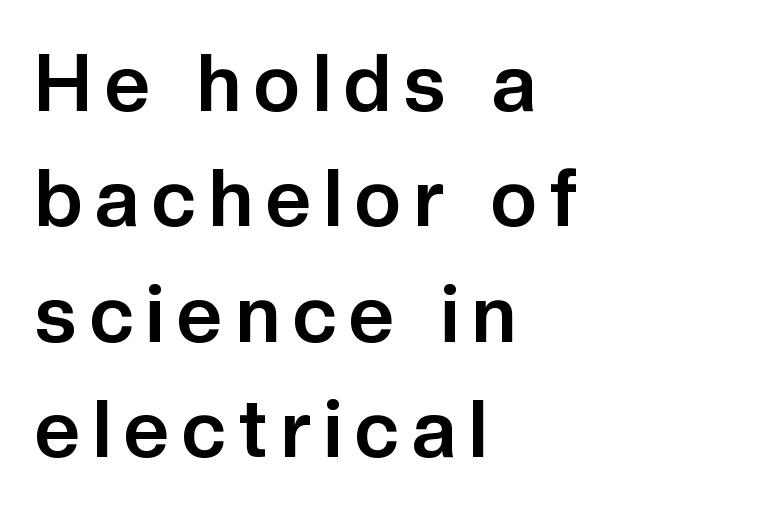
Q: Is the text bold? A: Yes.
Q: Is the text italic (slanted)? A: No, it is upright.
Q: Is the typeface a serif or a sans-serif typeface? A: Sans-serif.
Q: Is the text underlined? A: No.
Q: How is the paragraph aligned? A: Left-aligned.
Q: Is the spacing between lines tight, normal or loose? A: Normal.
Q: Width (condensed, normal, or wide)? A: Normal.
Q: Stroke contrast? A: Low.
Q: x-height? A: Medium.
Q: Monospaced? A: No.
